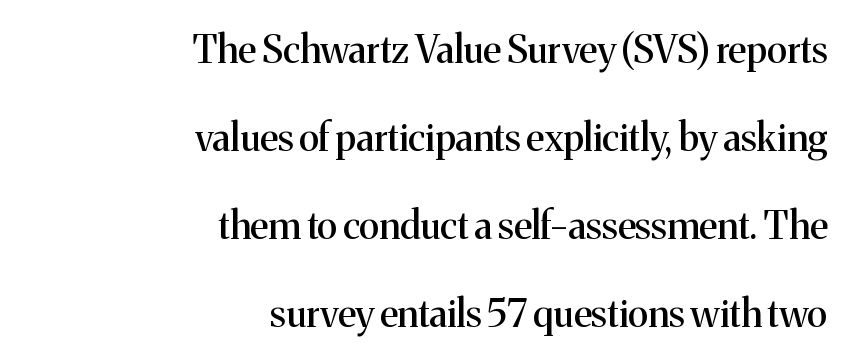
Q: Is the text italic (slanted)? A: No, it is upright.
Q: Is the typeface a serif or a sans-serif typeface? A: Serif.
Q: Is the text underlined? A: No.
Q: How is the paragraph aligned? A: Right-aligned.
Q: Is the spacing between letters normal or unusually wide? A: Normal.
Q: Is the spacing between lines tight, normal or loose? A: Loose.
Q: Width (condensed, normal, or wide)? A: Normal.
Q: Stroke contrast? A: Medium.
Q: x-height? A: Medium.
Q: Monospaced? A: No.
